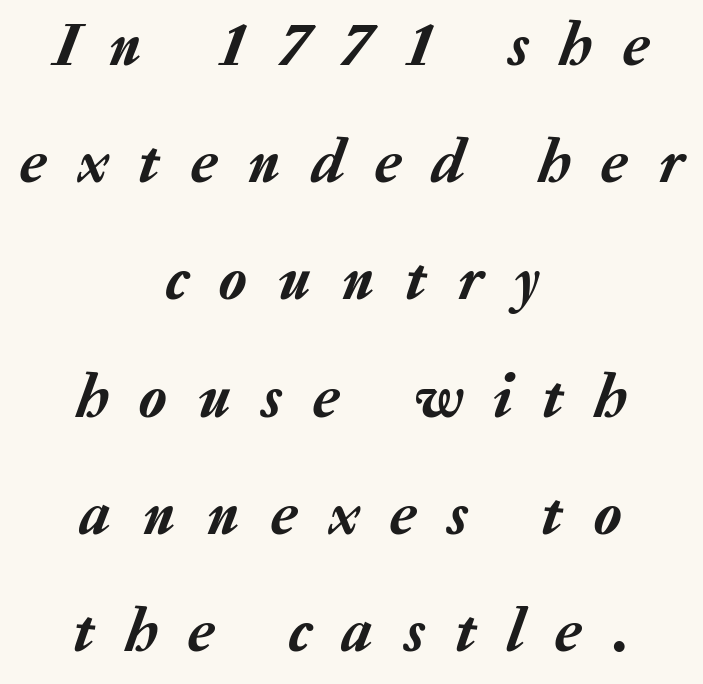
Varying glyph widths throughout — classic text-font behaviour. Descenders hang freely into open space. Someone cranked the tracking dial way up on this one. Which margin do the lines hug? Neither — every line sits in the middle. Would a proofreader flag this as italicized? Yes.
